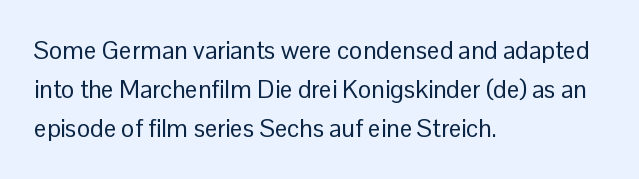
The space between consecutive lines is moderate. In terms of letterspacing, this is plain default setting. This rendering features lettering with no underline. Is the stroke heavy? The answer is a plain regular-or-lighter.
